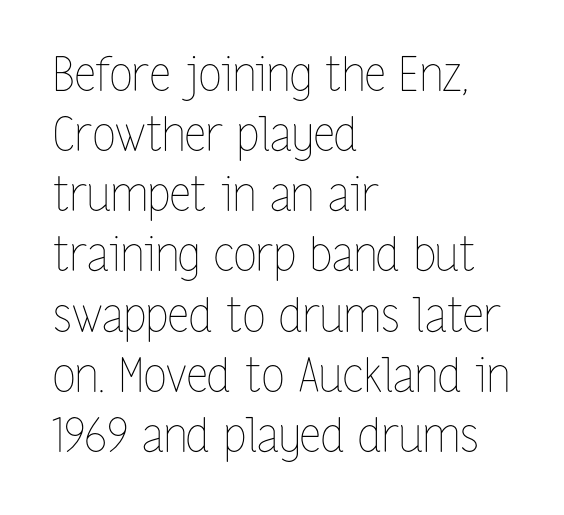
The font is comparable to plain body text, perhaps lighter. This sample is left-justified, so line endings fall wherever the words run out. Vertical strokes here are truly vertical. Any mark beneath the type? The region is blank.
